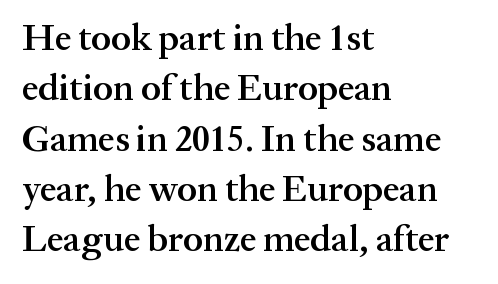
{"serif": "yes", "italic": "no", "bold": "semi", "weight": "semibold", "width": "normal", "stroke_contrast": "medium", "x_height": "medium", "monospaced": "no", "underline": "no", "align": "left", "line_spacing": "normal", "line_spacing_ratio": 1.36, "letter_spacing": "normal", "letter_spacing_em": 0.0, "glyph_px": 37}
